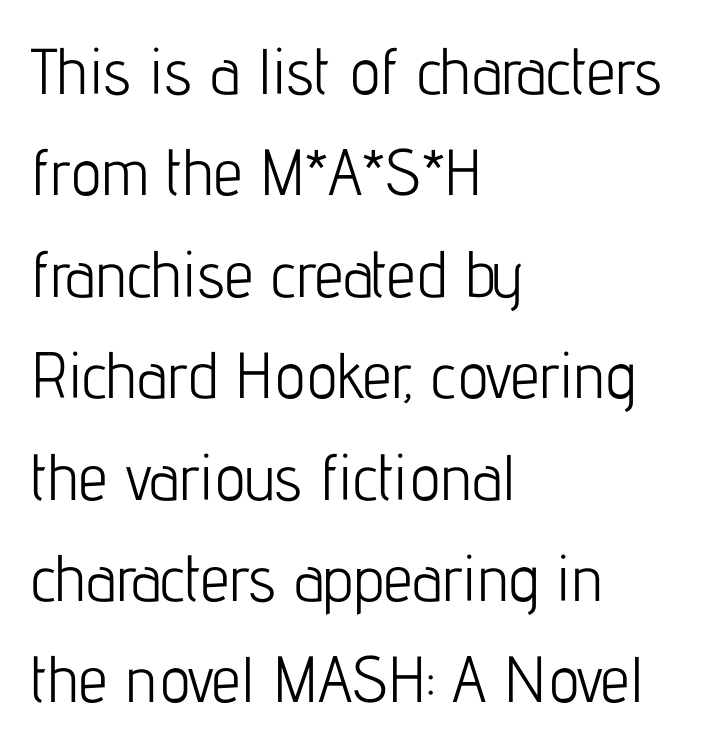
Posture: upright roman. Regular leading. This sample is left-justified, so line endings fall wherever the words run out. Character widths vary here, with narrow letters taking less room than wide ones.
